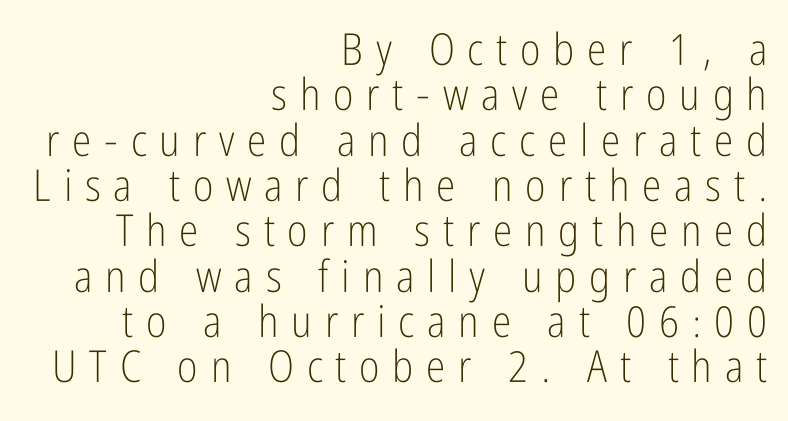
Q: Is the text bold? A: No.
Q: Is the text italic (slanted)? A: No, it is upright.
Q: Is the typeface a serif or a sans-serif typeface? A: Sans-serif.
Q: Is the text underlined? A: No.
Q: How is the paragraph aligned? A: Right-aligned.
Q: Is the spacing between letters normal or unusually wide? A: Unusually wide.
Q: Is the spacing between lines tight, normal or loose? A: Tight.
Q: Width (condensed, normal, or wide)? A: Condensed.
Q: Stroke contrast? A: Low.
Q: x-height? A: Medium.
Q: Monospaced? A: No.
